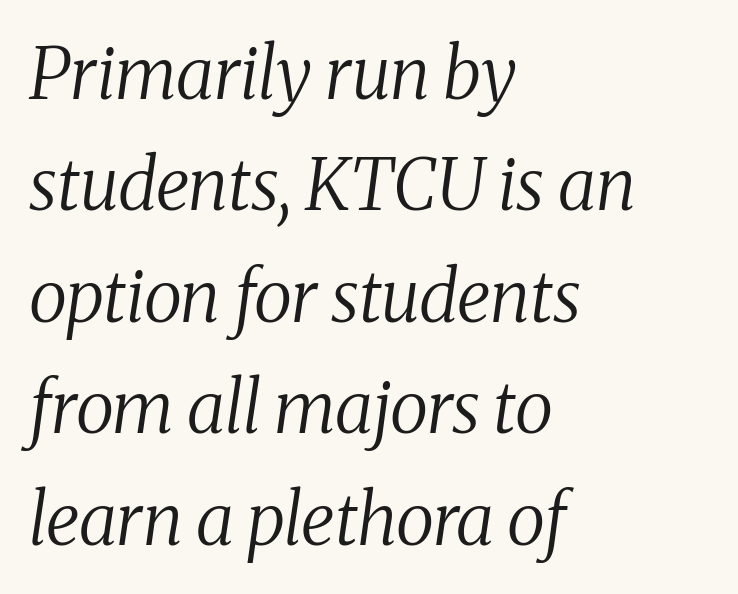
The image shows 71 px regular-weight serif type, italic (leaning right); set left-aligned, normal line spacing (1.57x), normal letter spacing, not underlined; medium stroke contrast and a medium x-height.
